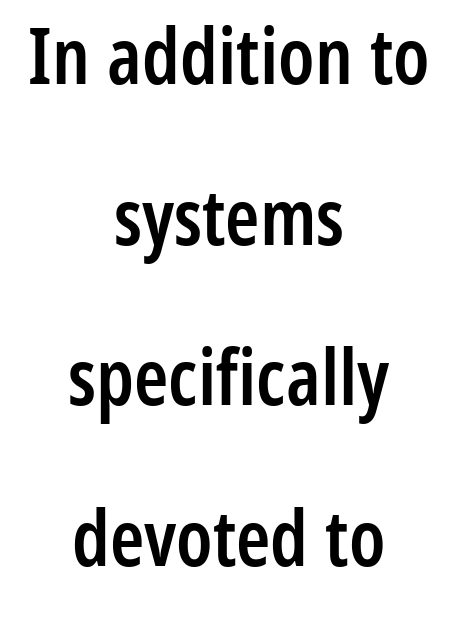
The image shows 78 px semibold, condensed sans-serif type, upright; set centered, loose line spacing (2.06x), normal letter spacing, not underlined; low stroke contrast and a medium x-height.
